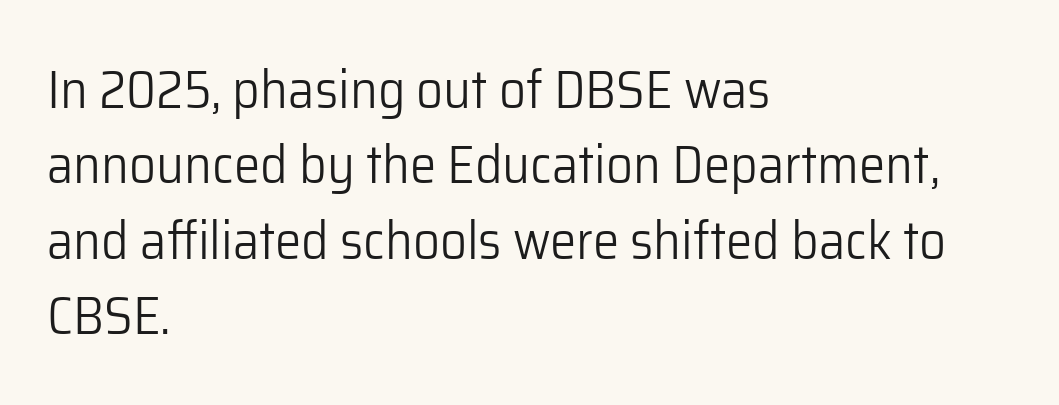
These lines are rendered in a variable-pitch font. Horizontally, the lines are justified to the leading edge only. The typeface chosen for these lines omits serifs. Lines of text with bare space underneath. Think standard paragraph weight, or any step lighter than that.
